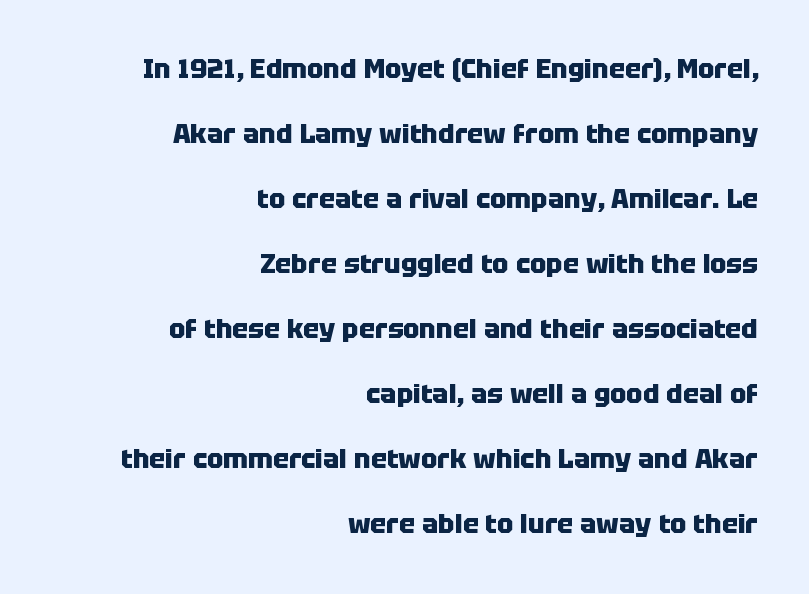
Q: Is the text bold? A: Yes.
Q: Is the text italic (slanted)? A: No, it is upright.
Q: Is the text underlined? A: No.
Q: How is the paragraph aligned? A: Right-aligned.
Q: Is the spacing between letters normal or unusually wide? A: Normal.
Q: Is the spacing between lines tight, normal or loose? A: Loose.
